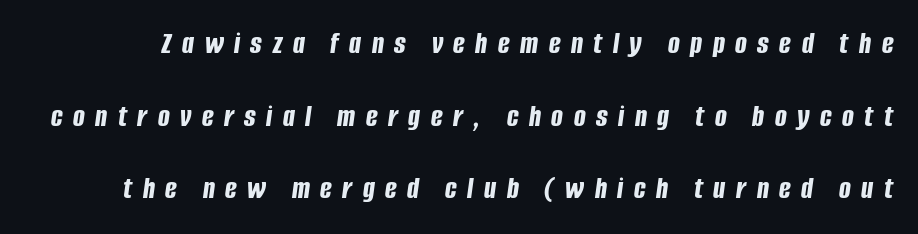
{"italic": "yes", "lean": "right", "slant_degrees": 8, "bold": "yes", "weight": "bold", "width": "condensed", "stroke_contrast": "low", "x_height": "large", "monospaced": "no", "underline": "no", "line_spacing": "loose", "line_spacing_ratio": 2.34, "letter_spacing": "wide", "letter_spacing_em": 0.34, "glyph_px": 31}
